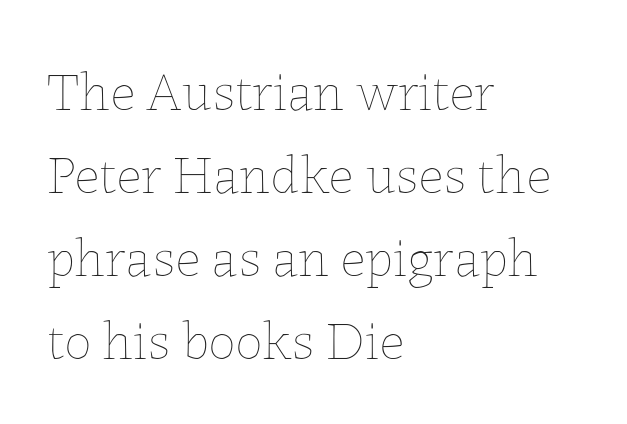
Here the designer chose a conventional face with non-uniform glyph widths. Notice how descenders clear the ascenders below comfortably — that's standard leading. Alignment: flush left. The rendering keeps characters at their native spacing.
